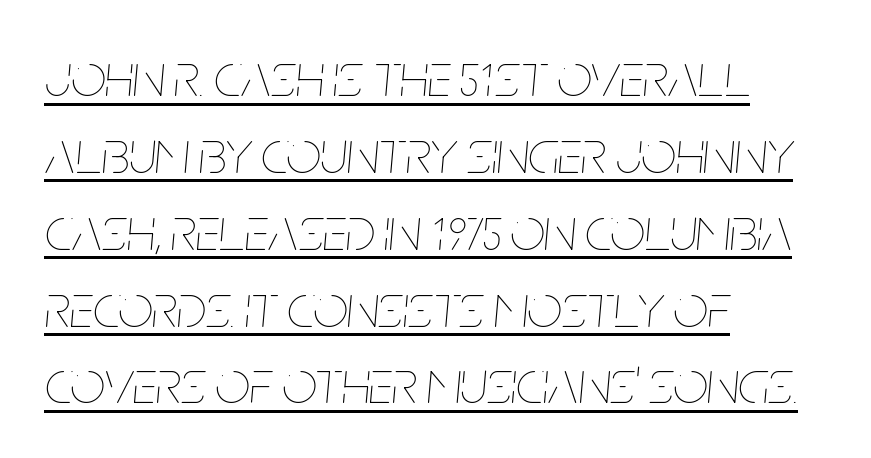
Character widths vary here, with narrow letters taking less room than wide ones. Does the leading feel generous? No, just average. The font is comparable to plain body text, perhaps lighter. If you drew a ruler down the left edge, every line would touch it. Nothing unusual about the tracking: characters are spaced as the font intends.
